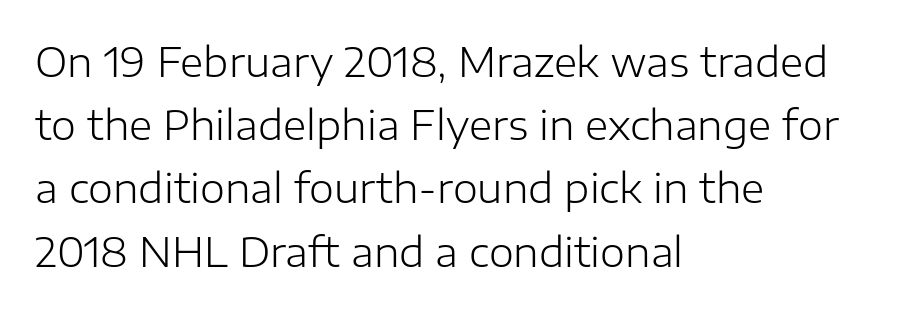
{"serif": "no", "italic": "no", "bold": "no", "weight": "light", "width": "normal", "stroke_contrast": "low", "x_height": "medium", "monospaced": "no", "underline": "no", "align": "left", "line_spacing": "normal", "line_spacing_ratio": 1.58, "letter_spacing": "normal", "letter_spacing_em": 0.0, "glyph_px": 40}
